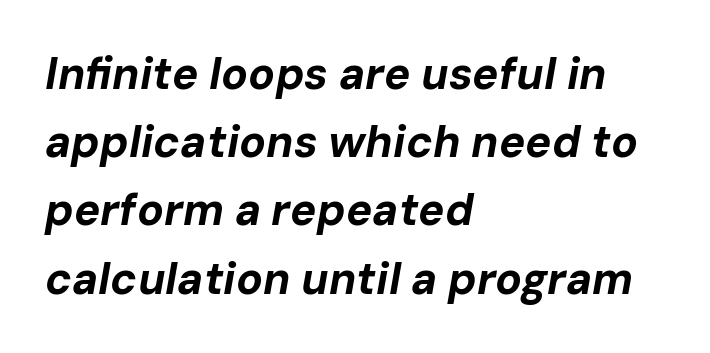
Rule under the text: the space is simply empty. If you drew a line through each stem, it would be angled. Short and long lines alike share a common starting point at left. Its strokes are broad and dark, the hallmark of bold type. A typesetter would call this proportional, since set widths differ per character.
